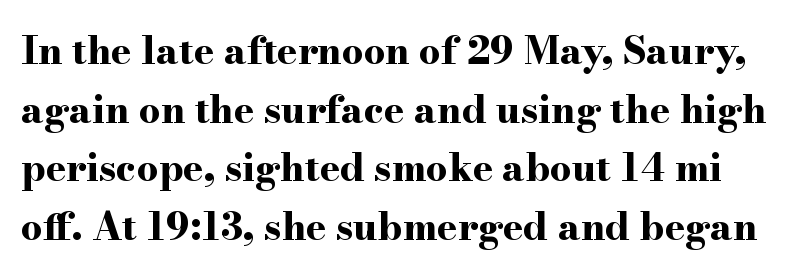
{"serif": "yes", "italic": "no", "bold": "yes", "weight": "bold", "width": "wide", "stroke_contrast": "high", "x_height": "small", "monospaced": "no", "underline": "no", "line_spacing": "normal", "line_spacing_ratio": 1.54, "letter_spacing": "normal", "letter_spacing_em": 0.0, "glyph_px": 38}
